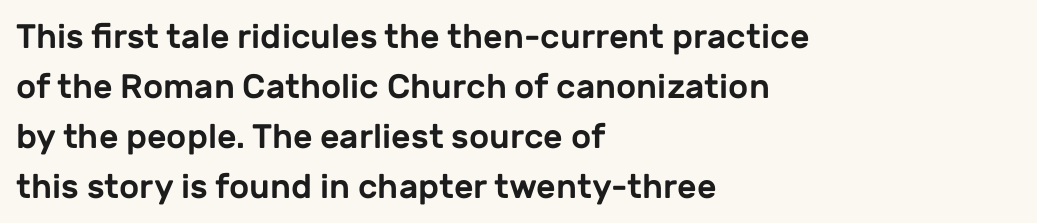
{"serif": "no", "italic": "no", "width": "normal", "stroke_contrast": "low", "x_height": "medium", "monospaced": "no", "underline": "no", "align": "left", "line_spacing": "normal", "line_spacing_ratio": 1.47, "letter_spacing": "normal", "letter_spacing_em": 0.0, "glyph_px": 34}
